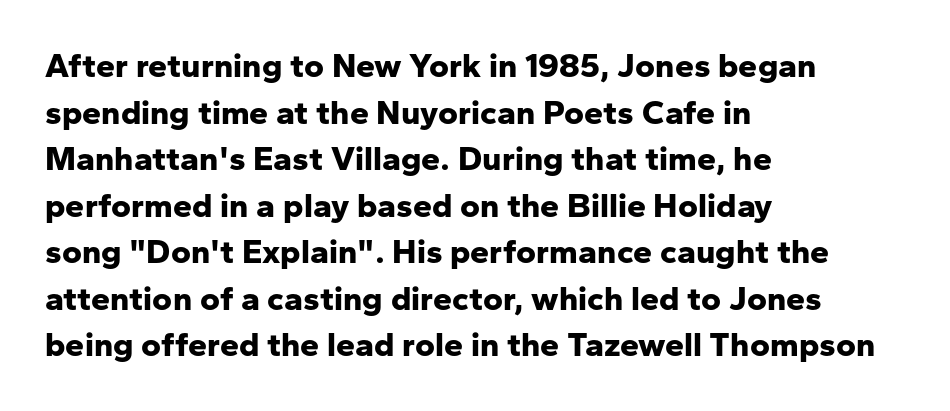
Q: Is the text bold? A: Yes.
Q: Is the text italic (slanted)? A: No, it is upright.
Q: Is the typeface a serif or a sans-serif typeface? A: Sans-serif.
Q: Is the text underlined? A: No.
Q: How is the paragraph aligned? A: Left-aligned.
Q: Is the spacing between letters normal or unusually wide? A: Normal.
Q: Is the spacing between lines tight, normal or loose? A: Normal.
Q: Width (condensed, normal, or wide)? A: Normal.
Q: Stroke contrast? A: Low.
Q: x-height? A: Medium.
Q: Monospaced? A: No.
